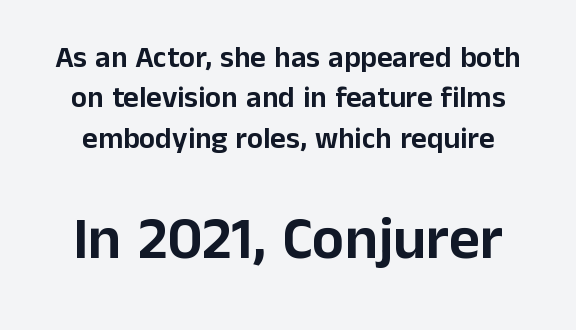
{"serif": "no", "italic": "no", "width": "normal", "stroke_contrast": "low", "x_height": "medium", "monospaced": "no", "underline": "no", "line_spacing": "normal", "line_spacing_ratio": 1.35, "letter_spacing": "normal", "letter_spacing_em": 0.0, "larger_block": "second", "size_ratio": 2.0, "glyph_px": 60}
